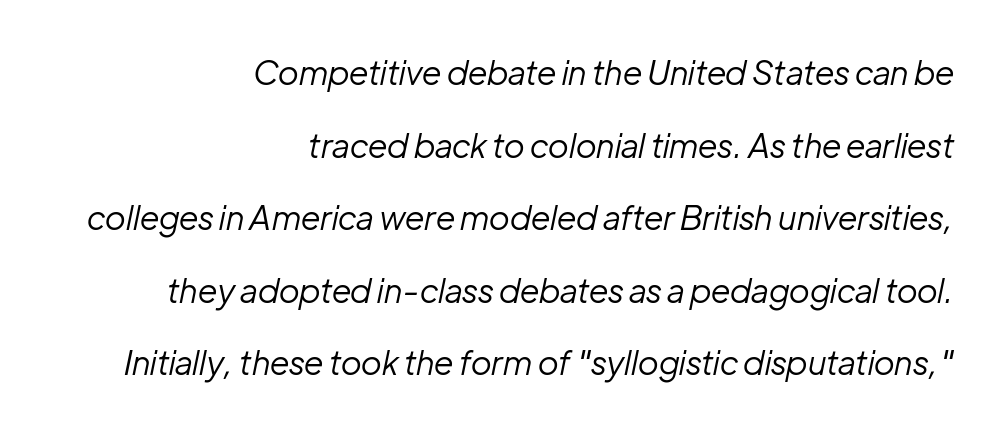
The image shows 33 px regular-weight type, italic (leaning right); set right-aligned, loose line spacing (2.2x), normal letter spacing, not underlined; low stroke contrast and a medium x-height.
